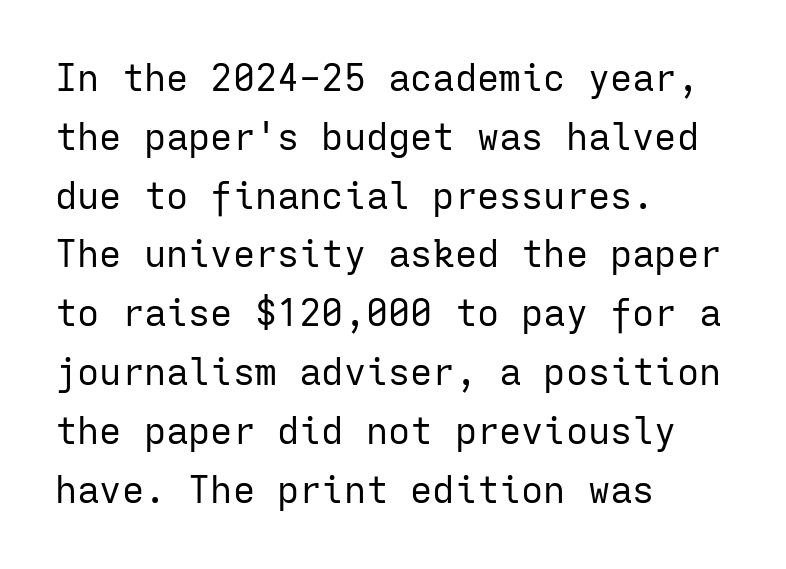
The image shows 37 px regular-weight sans-serif type, upright, monospaced; set left-aligned, normal line spacing (1.59x), normal letter spacing, not underlined; low stroke contrast and a medium x-height.
